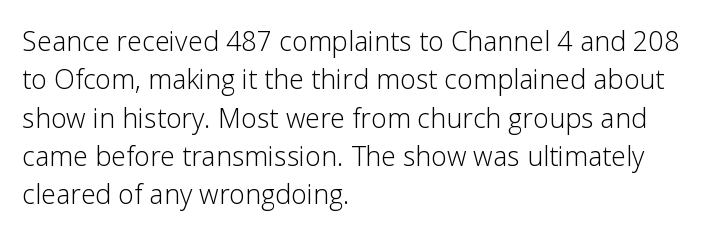
{"italic": "no", "bold": "no", "underline": "no", "align": "left", "line_spacing": "normal", "line_spacing_ratio": 1.42, "letter_spacing": "normal", "letter_spacing_em": 0.0, "glyph_px": 27}
